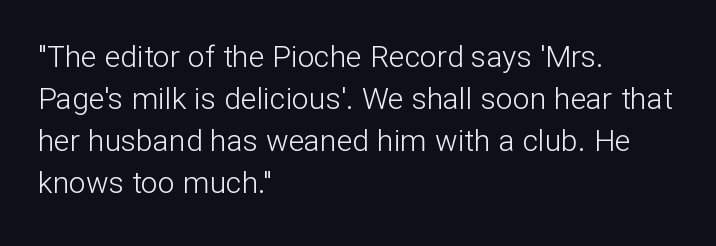
{"serif": "no", "italic": "no", "bold": "no", "weight": "light", "width": "normal", "stroke_contrast": "low", "x_height": "medium", "monospaced": "no", "underline": "no", "align": "left", "line_spacing": "normal", "line_spacing_ratio": 1.4, "letter_spacing": "normal", "letter_spacing_em": 0.0, "glyph_px": 30}
